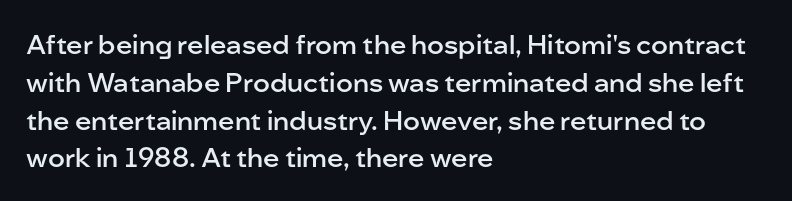
Short note: letters normally spaced. In terms of weight, the rendering is demibold, just under bold. Students, observe: this is what conventionally led text looks like. The typography opts for an upright posture over an oblique one. Each line starts at the same left margin while the right side varies. Check the space under the baseline: it is left empty.
